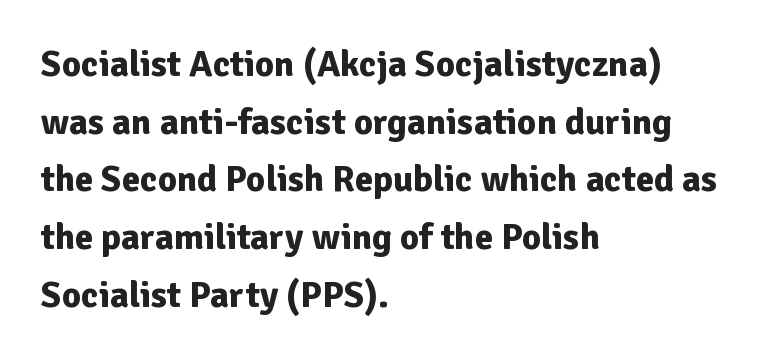
The image shows 37 px bold sans-serif type, upright; set left-aligned, normal line spacing (1.56x), normal letter spacing, not underlined; low stroke contrast and a medium x-height.
